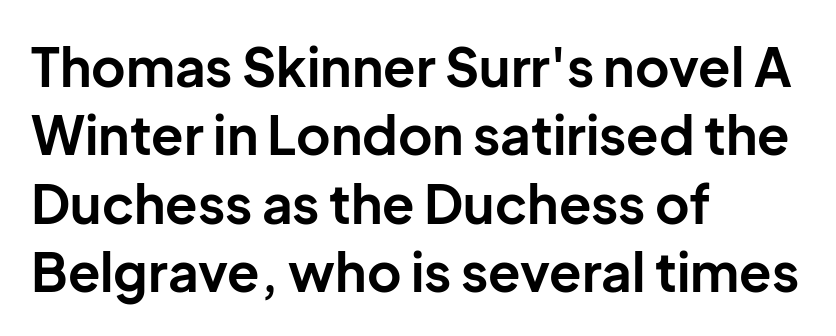
The image shows 53 px bold sans-serif type, upright; set left-aligned, normal line spacing (1.29x), normal letter spacing, not underlined; low stroke contrast and a medium x-height.
